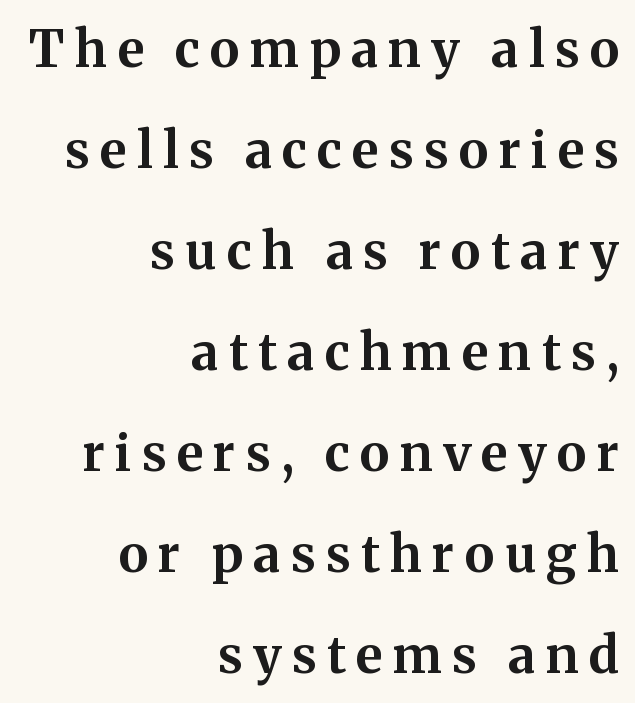
The image shows 51 px bold serif type, upright; set right-aligned, loose line spacing (1.98x), unusually wide letter spacing (+0.2 em), not underlined; medium stroke contrast and a medium x-height.
